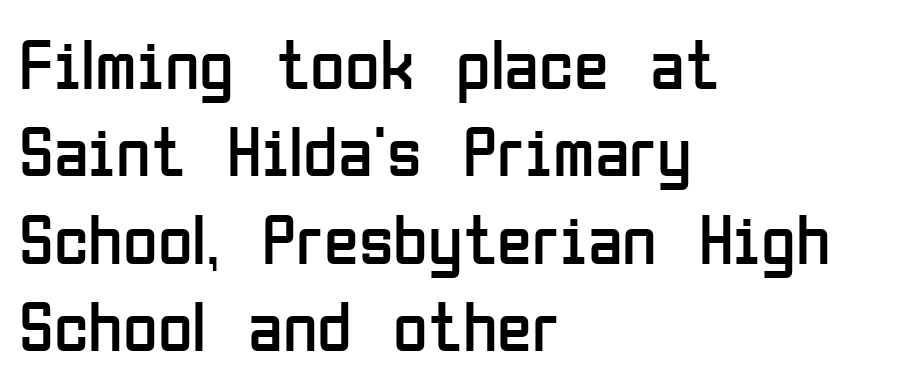
Q: Is the text bold? A: No.
Q: Is the text italic (slanted)? A: No, it is upright.
Q: Is the typeface a serif or a sans-serif typeface? A: Sans-serif.
Q: Is the text underlined? A: No.
Q: How is the paragraph aligned? A: Left-aligned.
Q: Is the spacing between letters normal or unusually wide? A: Normal.
Q: Width (condensed, normal, or wide)? A: Condensed.
Q: Stroke contrast? A: Low.
Q: x-height? A: Medium.
Q: Monospaced? A: No.
